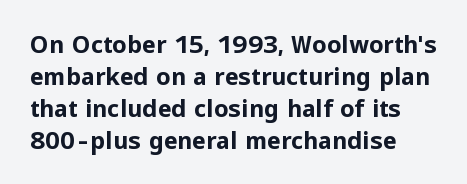
The image shows 23 px bold type, upright; set normal line spacing (1.39x), normal letter spacing, not underlined.
